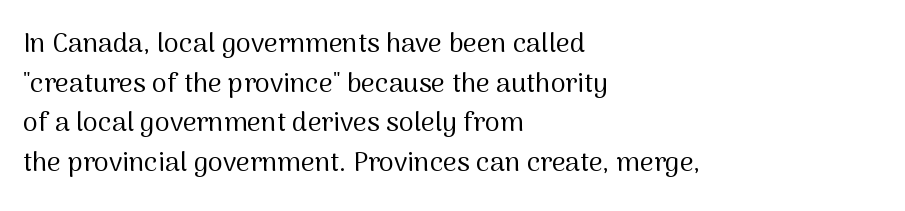
Q: Is the text bold? A: No.
Q: Is the text italic (slanted)? A: No, it is upright.
Q: Is the text underlined? A: No.
Q: How is the paragraph aligned? A: Left-aligned.
Q: Is the spacing between letters normal or unusually wide? A: Normal.
Q: Is the spacing between lines tight, normal or loose? A: Normal.
